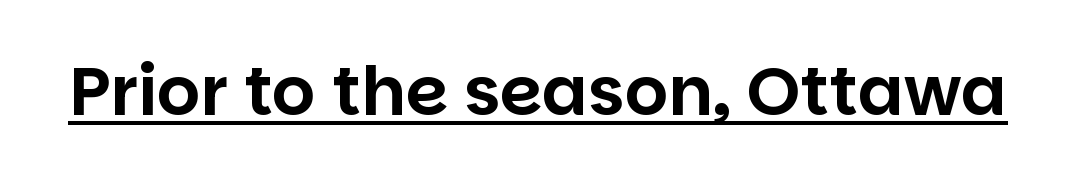
{"serif": "no", "italic": "no", "width": "normal", "stroke_contrast": "low", "x_height": "large", "monospaced": "no", "underline": "yes", "letter_spacing": "normal", "letter_spacing_em": 0.0, "glyph_px": 68}
